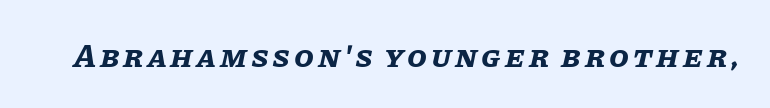
{"italic": "yes", "lean": "right", "slant_degrees": 11, "bold": "yes", "weight": "bold", "width": "normal", "stroke_contrast": "low", "x_height": "large", "monospaced": "no", "underline": "no", "glyph_px": 32}
